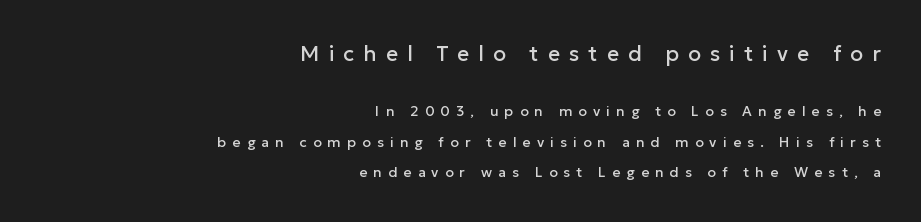
The image shows 21 px text type, upright; set right-aligned, loose line spacing (2.17x), unusually wide letter spacing (+0.44 em), not underlined; the first (top) block is 1.5x larger.
